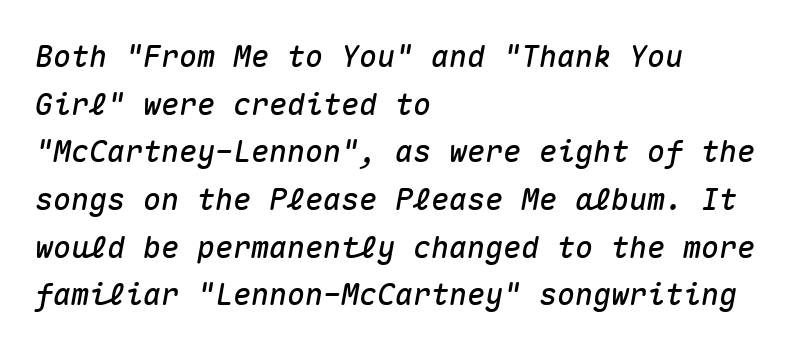
Q: Is the text italic (slanted)? A: Yes, it leans right by about 10 degrees.
Q: Is the text underlined? A: No.
Q: How is the paragraph aligned? A: Left-aligned.
Q: Is the spacing between letters normal or unusually wide? A: Normal.
Q: Is the spacing between lines tight, normal or loose? A: Normal.
Q: Width (condensed, normal, or wide)? A: Normal.
Q: Stroke contrast? A: Medium.
Q: x-height? A: Medium.
Q: Monospaced? A: Yes.
